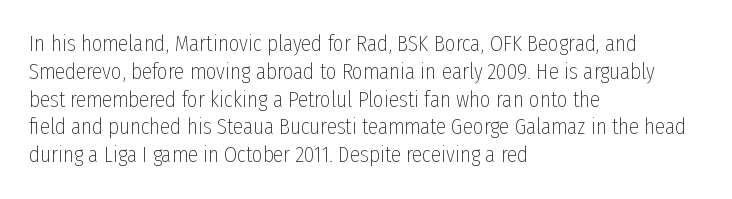
{"italic": "no", "bold": "no", "underline": "no", "align": "left", "line_spacing_ratio": 1.21, "letter_spacing": "normal", "letter_spacing_em": 0.0, "glyph_px": 23}
